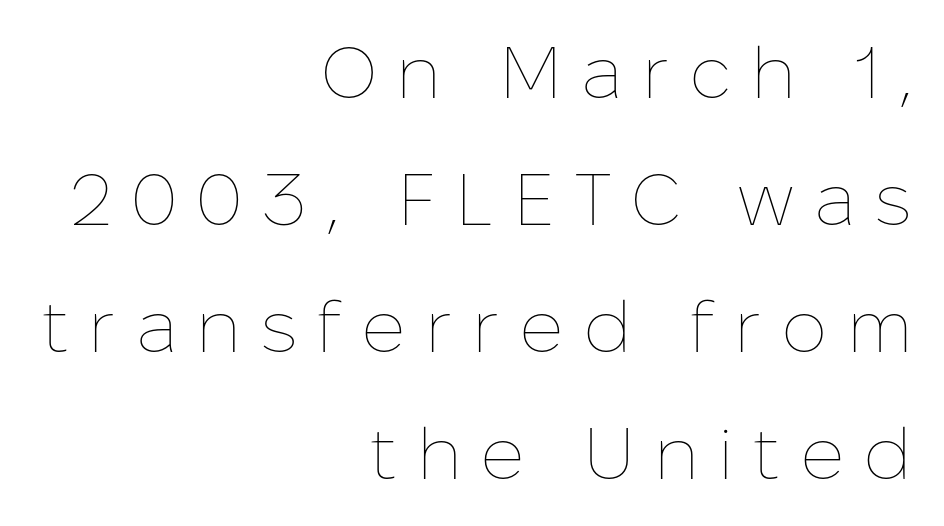
Q: Is the text bold? A: No.
Q: Is the text italic (slanted)? A: No, it is upright.
Q: Is the text underlined? A: No.
Q: How is the paragraph aligned? A: Right-aligned.
Q: Is the spacing between letters normal or unusually wide? A: Unusually wide.
Q: Width (condensed, normal, or wide)? A: Normal.
Q: Stroke contrast? A: Low.
Q: x-height? A: Medium.
Q: Monospaced? A: No.
